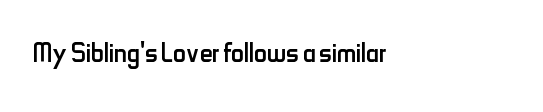
{"serif": "no", "italic": "no", "bold": "no", "weight": "regular", "width": "condensed", "stroke_contrast": "low", "x_height": "small", "monospaced": "no", "underline": "no", "align": "left", "letter_spacing": "normal", "letter_spacing_em": 0.0, "glyph_px": 36}
